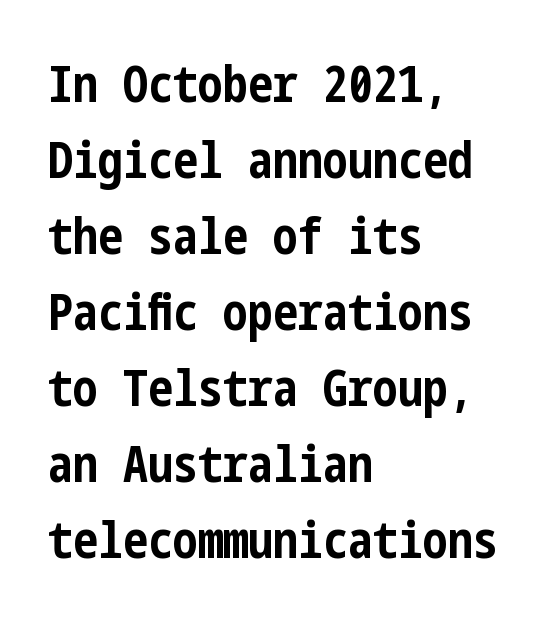
The image shows 50 px bold, condensed sans-serif type, upright; set left-aligned, normal line spacing (1.52x), normal letter spacing, not underlined; low stroke contrast and a medium x-height.
